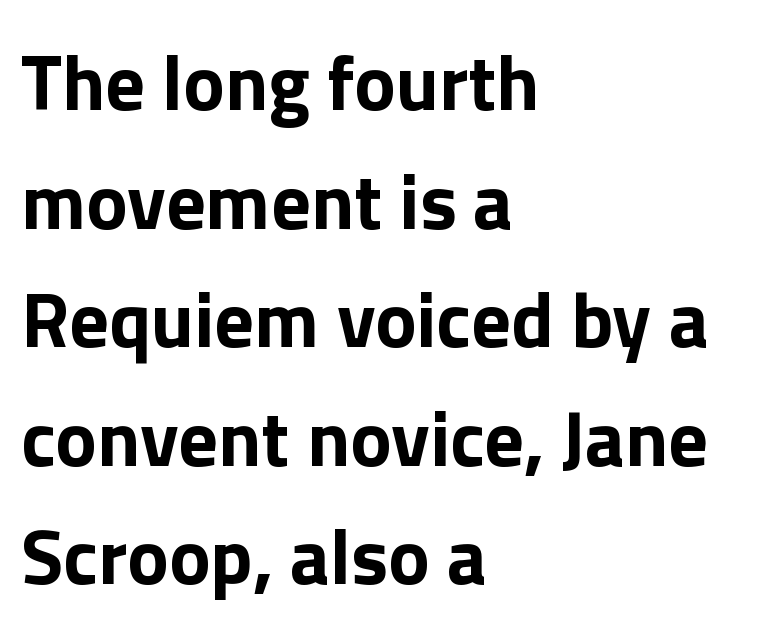
The image shows 78 px bold sans-serif type, upright; set left-aligned, normal line spacing (1.52x), normal letter spacing, not underlined; a medium x-height.
